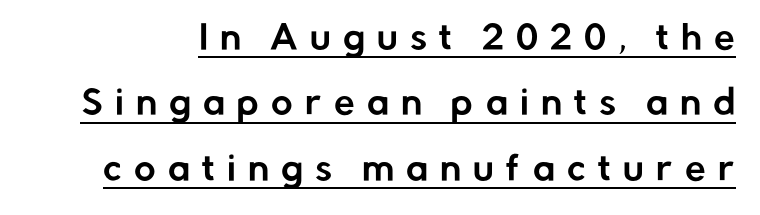
Notice how a bar underscores the lettering throughout. The rendering uses natural spacing where letterforms have individual widths. Horizontal bands of white between lines are thick stripes. Tracking value appears strongly positive — letters spread wide. The characters display no serif detailing; their extremities are plain. No italicization has been applied; the sample stays upright.
